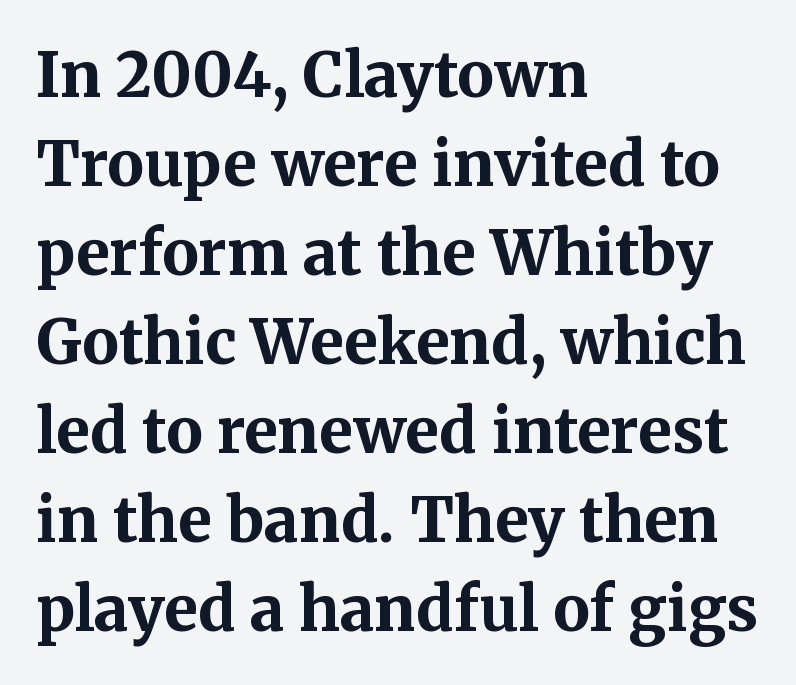
The type family on display is of the serif kind. Students, note that the glyphs here touch the page at normal intervals. The specimen reads as upright at a glance. Looks like regular typesetting: each glyph gets only the width it needs. All the whitespace from short lines collects on the right. Nobody drew a line under any word here.
